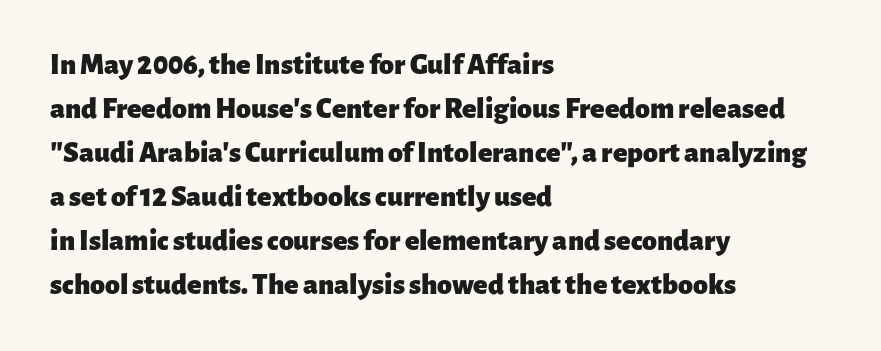
The image shows 30 px heavy sans-serif type, upright; set left-aligned, normal line spacing (1.47x), normal letter spacing, not underlined; low stroke contrast and a medium x-height.
